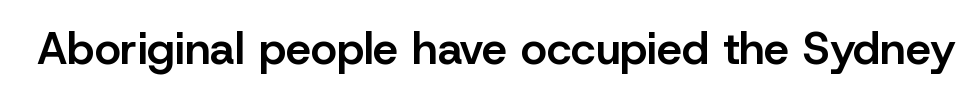
The type is set solid horizontally, with unmodified tracking. Each letter keeps its own natural width here, so spacing adapts to shape. Nope, not italic — everything's standing straight. This is moderately heavy type, rendered in semibold.
